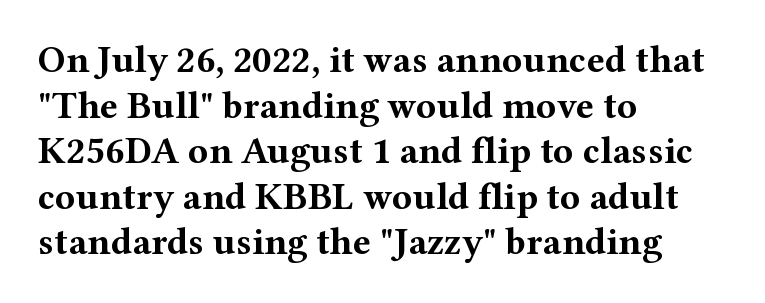
Spacing verdict: proportional, widths tailored to each character. Horizontally, the lines are justified to the leading edge only. The glyphs in this specimen are seriffed. Notice how the stems are strictly vertical — no italics here. Students, this is bold: see how much ink each stroke carries. A bare baseline throughout the passage.
